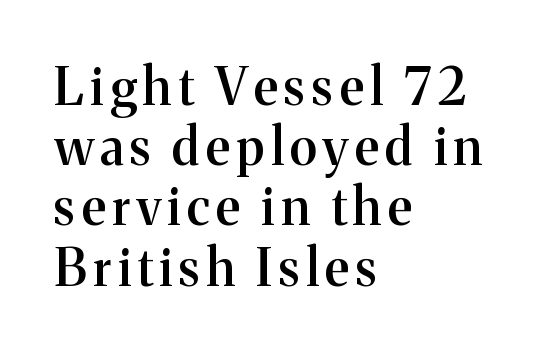
The image shows 51 px semibold serif type, upright; set left-aligned, line spacing 1.18x, not underlined; medium stroke contrast and a medium x-height.
